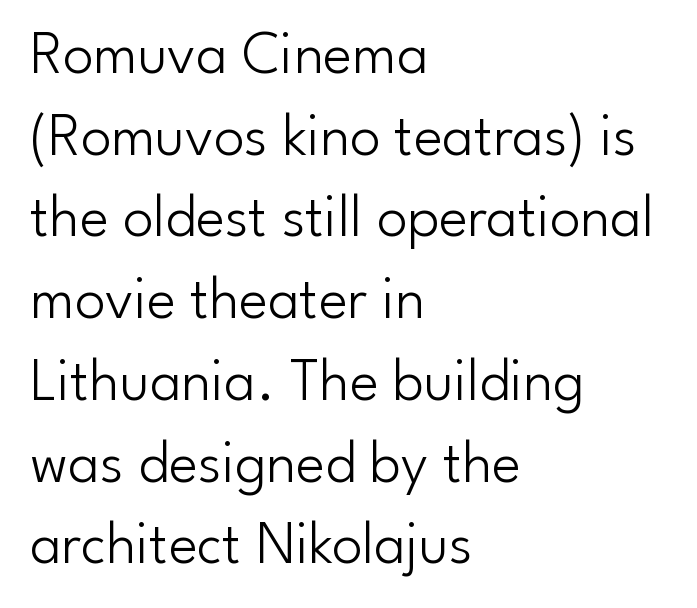
Q: Is the text bold? A: No.
Q: Is the text italic (slanted)? A: No, it is upright.
Q: Is the typeface a serif or a sans-serif typeface? A: Sans-serif.
Q: Is the text underlined? A: No.
Q: How is the paragraph aligned? A: Left-aligned.
Q: Is the spacing between letters normal or unusually wide? A: Normal.
Q: Is the spacing between lines tight, normal or loose? A: Normal.
Q: Width (condensed, normal, or wide)? A: Normal.
Q: Stroke contrast? A: Low.
Q: x-height? A: Small.
Q: Monospaced? A: No.
